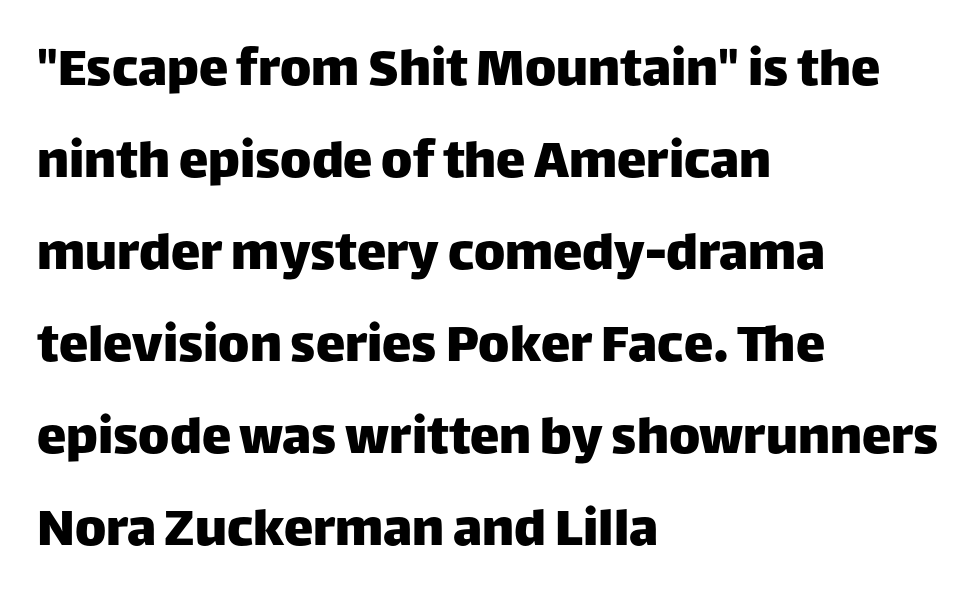
Q: Is the text italic (slanted)? A: No, it is upright.
Q: Is the typeface a serif or a sans-serif typeface? A: Sans-serif.
Q: Is the text underlined? A: No.
Q: How is the paragraph aligned? A: Left-aligned.
Q: Is the spacing between letters normal or unusually wide? A: Normal.
Q: Is the spacing between lines tight, normal or loose? A: Normal.
Q: Width (condensed, normal, or wide)? A: Normal.
Q: Stroke contrast? A: Low.
Q: x-height? A: Large.
Q: Monospaced? A: No.
